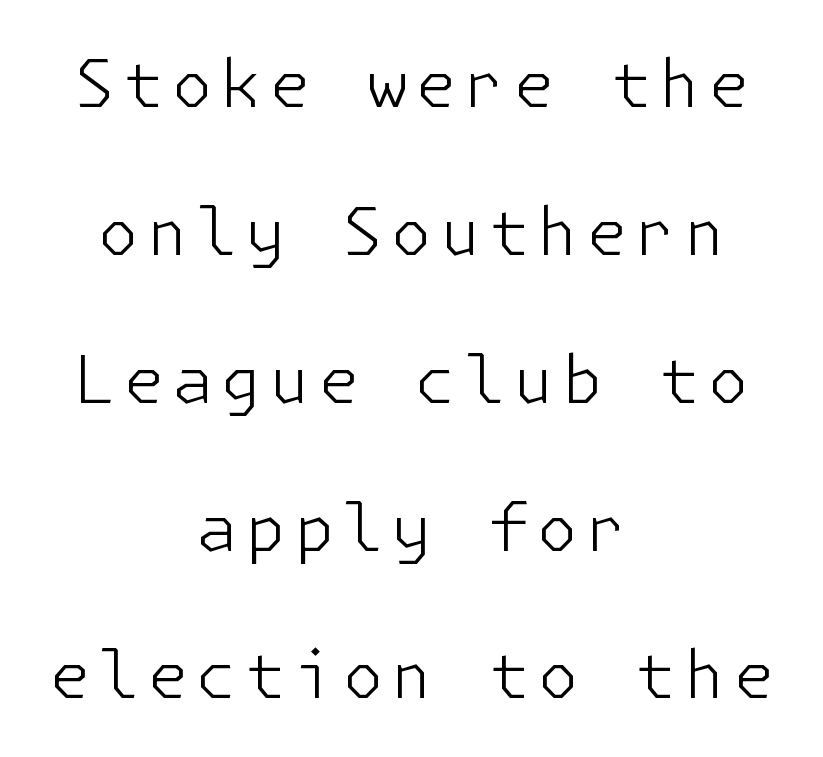
The image shows 66 px light sans-serif type, upright; set centered, loose line spacing (2.24x), not underlined; low stroke contrast and a medium x-height.
